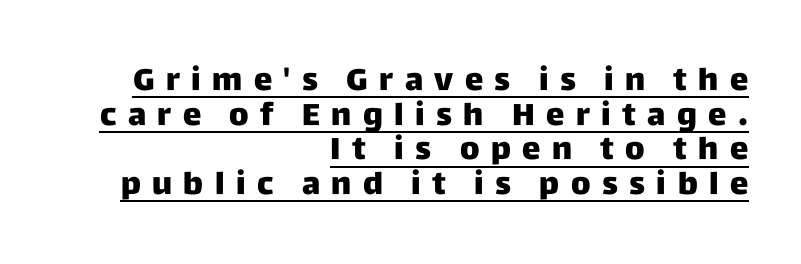
Line endings align vertically; line beginnings do not. Tightly led — the rows are bunched. The letterforms stand isolated, each surrounded by extra space. Quick note: underline on. The passage shown is typed in a proportional face where columns would drift. Quick note: not italic, upright.
